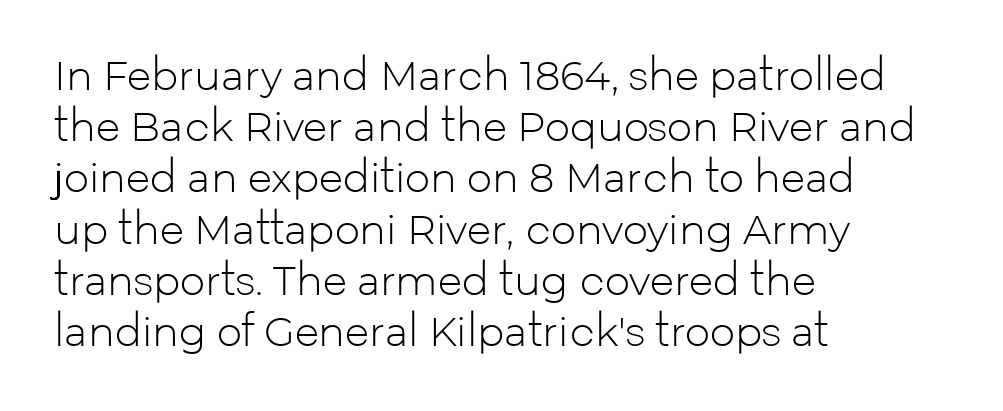
{"serif": "no", "italic": "no", "bold": "no", "weight": "light", "width": "normal", "stroke_contrast": "low", "x_height": "medium", "monospaced": "no", "underline": "no", "align": "left", "line_spacing": "normal", "line_spacing_ratio": 1.28, "letter_spacing": "normal", "letter_spacing_em": 0.0, "glyph_px": 40}
